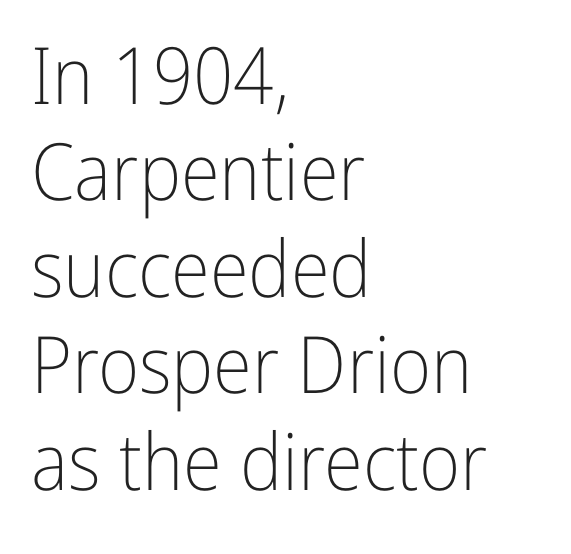
The image shows 79 px light, condensed sans-serif type, upright; set left-aligned, line spacing 1.22x, normal letter spacing, not underlined; low stroke contrast and a medium x-height.
